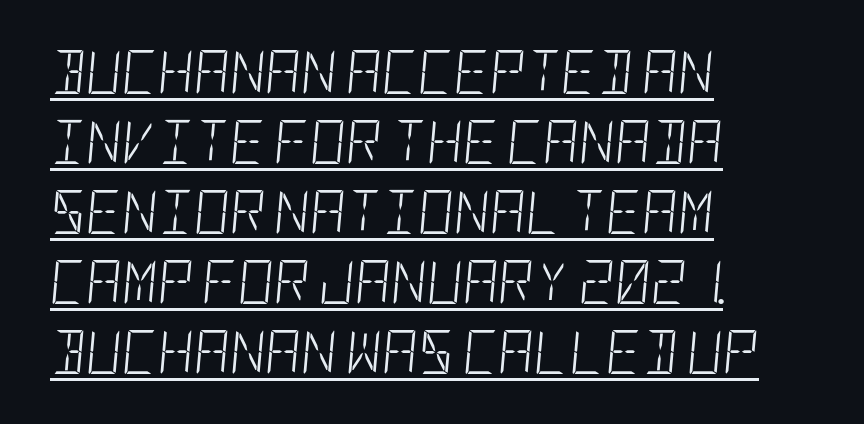
Q: Is the text bold? A: No.
Q: Is the text italic (slanted)? A: Yes, it leans right by about 5 degrees.
Q: Is the text underlined? A: Yes.
Q: How is the paragraph aligned? A: Left-aligned.
Q: Is the spacing between letters normal or unusually wide? A: Normal.
Q: Is the spacing between lines tight, normal or loose? A: Normal.
Q: Width (condensed, normal, or wide)? A: Condensed.
Q: Stroke contrast? A: Low.
Q: x-height? A: Large.
